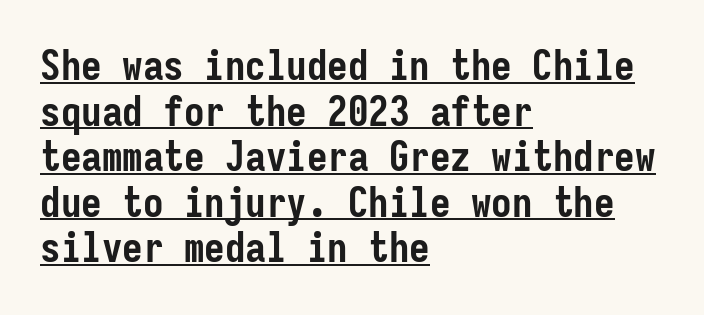
The image shows 41 px semibold, condensed sans-serif type, upright, monospaced; set left-aligned, tight line spacing (1.11x), normal letter spacing, underlined; low stroke contrast and a medium x-height.
